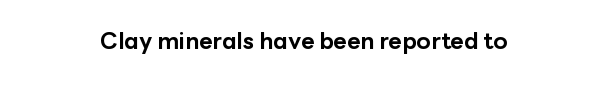
The image shows 23 px bold type, upright; set centered, normal letter spacing, not underlined.
